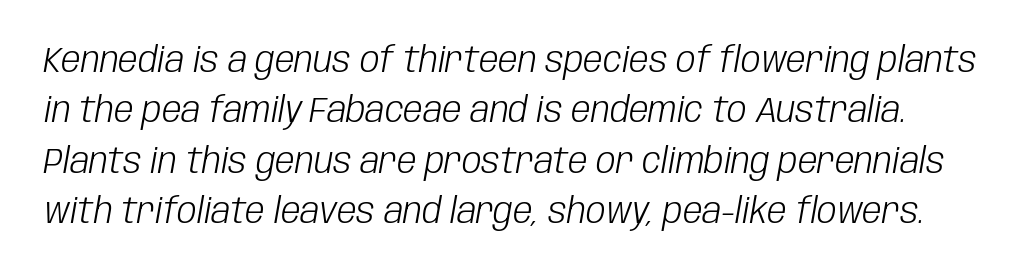
The passage shown leans; its letterforms are oblique. The space between consecutive lines is moderate. Inter-character spacing is left at the font's built-in metrics. The font is comparable to plain body text, perhaps lighter. The zone under the glyphs is completely vacant. Each letter keeps its own natural width here, so spacing adapts to shape.
